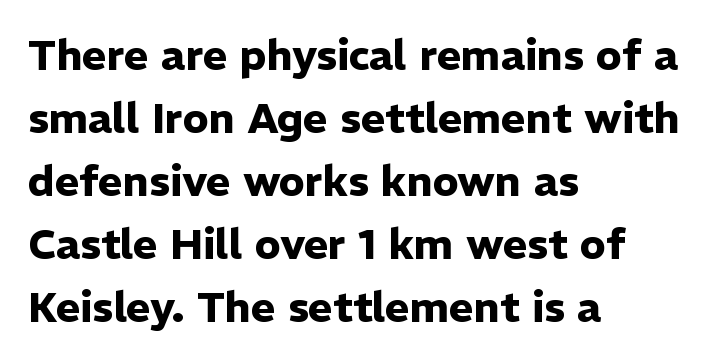
The image shows 42 px heavy sans-serif type, upright; set left-aligned, normal line spacing (1.5x), normal letter spacing, not underlined; low stroke contrast and a medium x-height.
